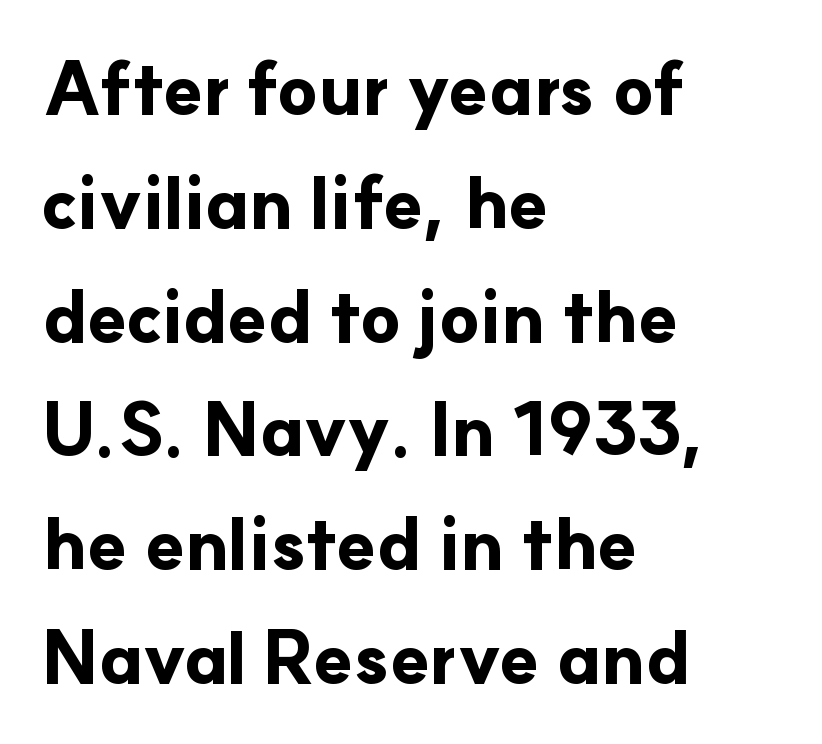
The image shows 72 px bold sans-serif type, upright; set left-aligned, normal line spacing (1.58x), normal letter spacing, not underlined; low stroke contrast and a small x-height.
